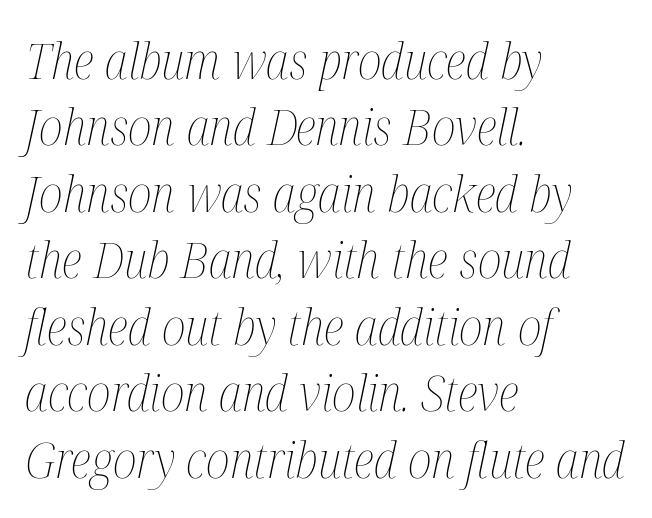
{"italic": "yes", "lean": "right", "slant_degrees": 12, "bold": "no", "weight": "thin", "width": "condensed", "stroke_contrast": "medium", "x_height": "medium", "monospaced": "no", "underline": "no", "align": "left", "line_spacing": "normal", "line_spacing_ratio": 1.33, "letter_spacing": "normal", "letter_spacing_em": 0.0, "glyph_px": 50}
